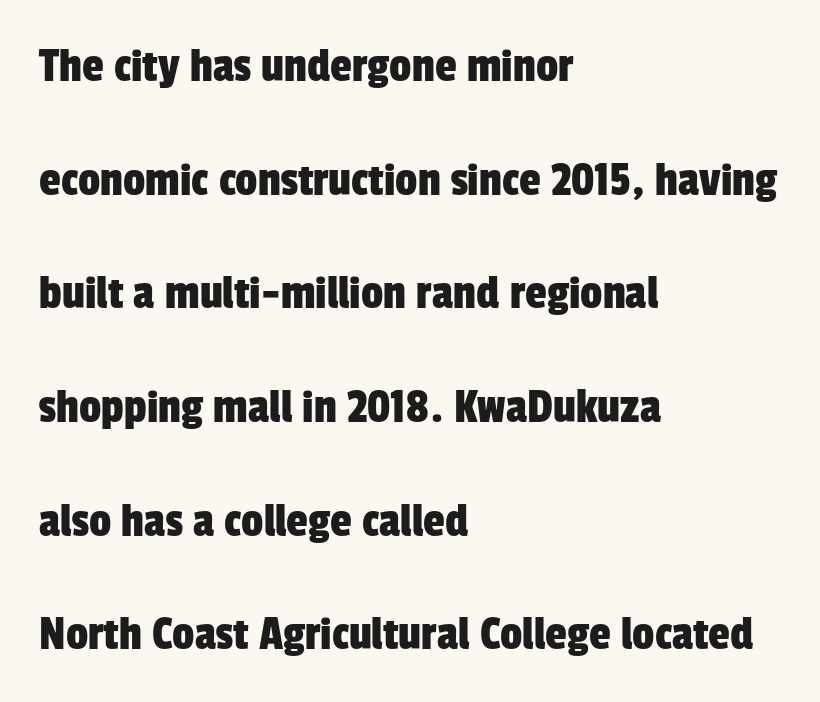
{"serif": "no", "width": "condensed", "stroke_contrast": "low", "x_height": "medium", "monospaced": "no", "underline": "no", "align": "left", "line_spacing": "loose", "line_spacing_ratio": 2.32, "letter_spacing": "normal", "letter_spacing_em": 0.0, "glyph_px": 49}
